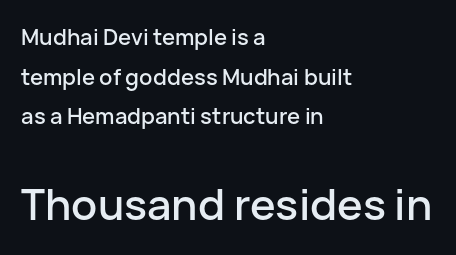
{"serif": "no", "italic": "no", "width": "normal", "stroke_contrast": "low", "x_height": "medium", "monospaced": "no", "underline": "no", "align": "left", "line_spacing_ratio": 1.8, "letter_spacing": "normal", "letter_spacing_em": 0.0, "larger_block": "second", "size_ratio": 1.95, "glyph_px": 43}
